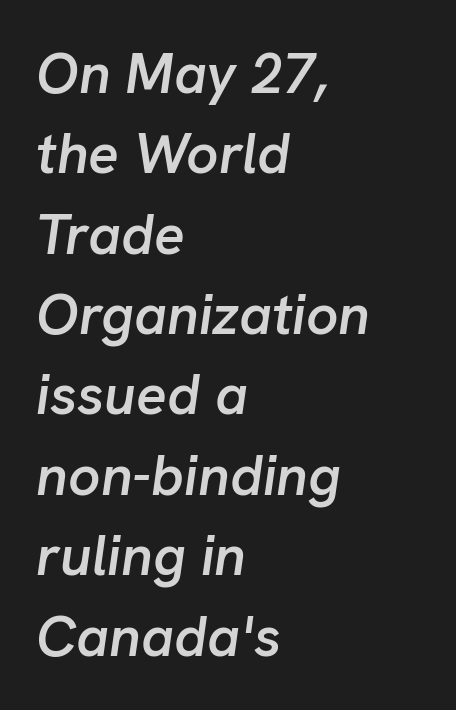
The image shows 57 px semibold type, italic (leaning right); set left-aligned, normal line spacing (1.41x), normal letter spacing, not underlined; low stroke contrast and a medium x-height.
